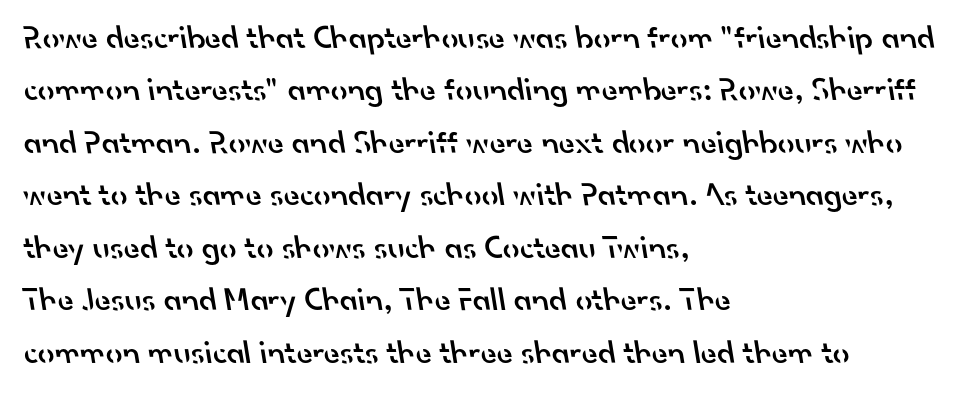
In terms of leading, this rendering sits right in the middle. To sum up the face: it is a sans, with no serifs. On the weight axis this lands at semibold, roughly 600. A classic flush-left, rag-right setting is used for this passage. The passage shown is typed in a proportional face where columns would drift. You could call the tracking neutral — neither tight nor loose.
